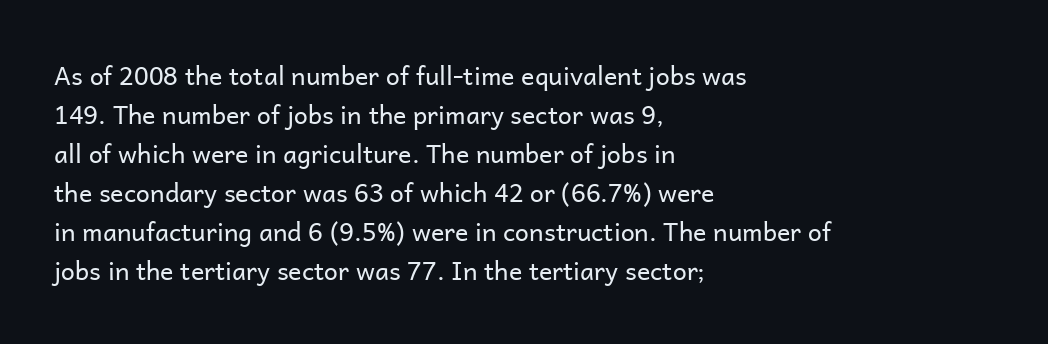
{"italic": "no", "bold": "no", "underline": "no", "align": "left", "line_spacing": "normal", "line_spacing_ratio": 1.56, "letter_spacing": "normal", "letter_spacing_em": 0.0, "glyph_px": 25}
